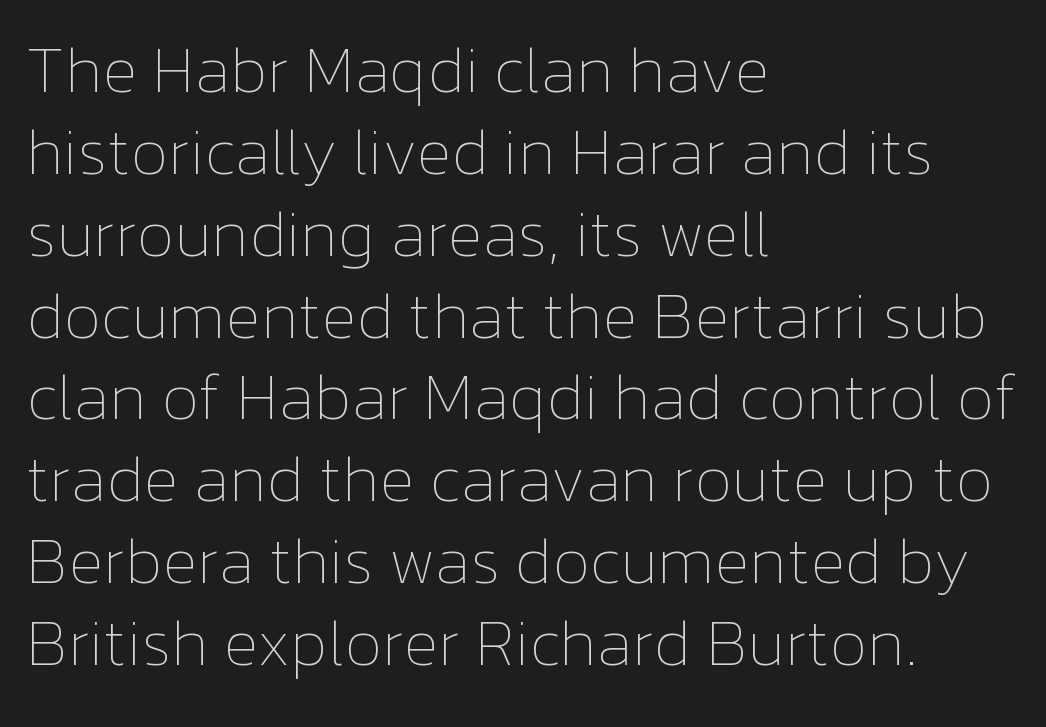
{"italic": "no", "bold": "no", "weight": "thin", "width": "normal", "stroke_contrast": "low", "x_height": "medium", "monospaced": "no", "underline": "no", "align": "left", "line_spacing_ratio": 1.24, "letter_spacing": "normal", "letter_spacing_em": 0.0, "glyph_px": 66}
